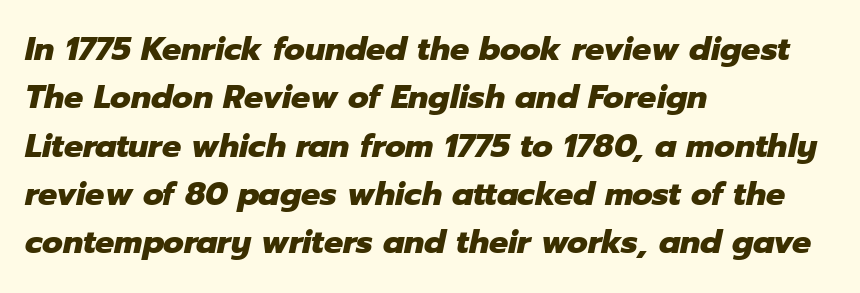
This sample is left-justified, so line endings fall wherever the words run out. Each word holds together tightly as a unit, with standard inter-letter gaps. You could not count columns in this text — the font is proportionally spaced. Rows of type keep a routine distance in the vertical direction. No word sits above an underline. As a designer I'd log this as weight 700, bold.
